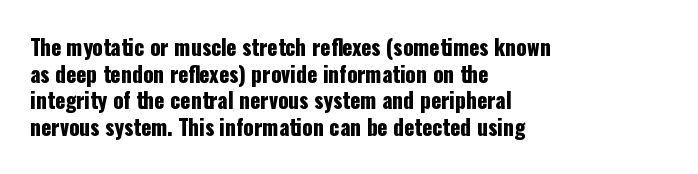
Q: Is the text italic (slanted)? A: No, it is upright.
Q: Is the text underlined? A: No.
Q: How is the paragraph aligned? A: Left-aligned.
Q: Is the spacing between letters normal or unusually wide? A: Normal.
Q: Is the spacing between lines tight, normal or loose? A: Normal.
